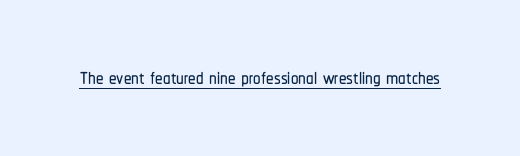
Q: Is the text italic (slanted)? A: No, it is upright.
Q: Is the typeface a serif or a sans-serif typeface? A: Sans-serif.
Q: Is the text underlined? A: Yes.
Q: Is the spacing between letters normal or unusually wide? A: Normal.
Q: Width (condensed, normal, or wide)? A: Condensed.
Q: Stroke contrast? A: Low.
Q: x-height? A: Medium.
Q: Monospaced? A: No.
